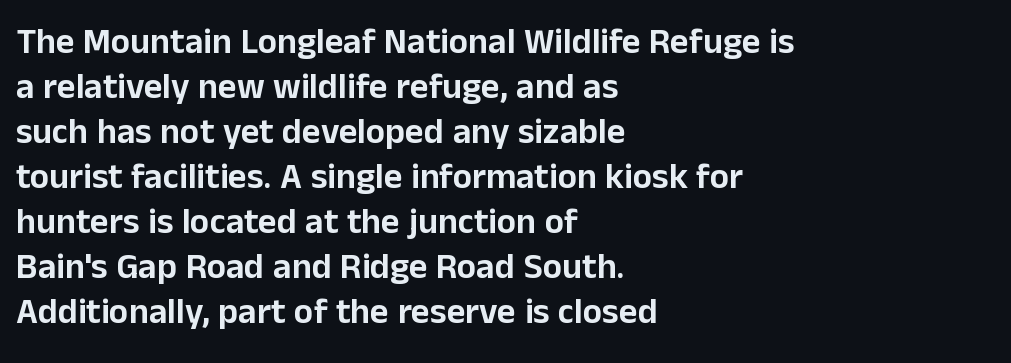
The image shows 36 px sans-serif type, upright; set left-aligned, normal line spacing (1.25x), normal letter spacing, not underlined; low stroke contrast and a medium x-height.
